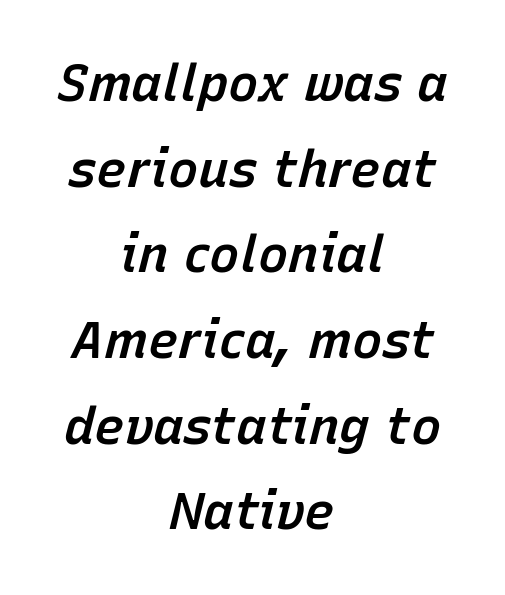
The image shows 51 px semibold type, italic (leaning right); set centered, normal line spacing (1.68x), normal letter spacing, not underlined; low stroke contrast and a medium x-height.
